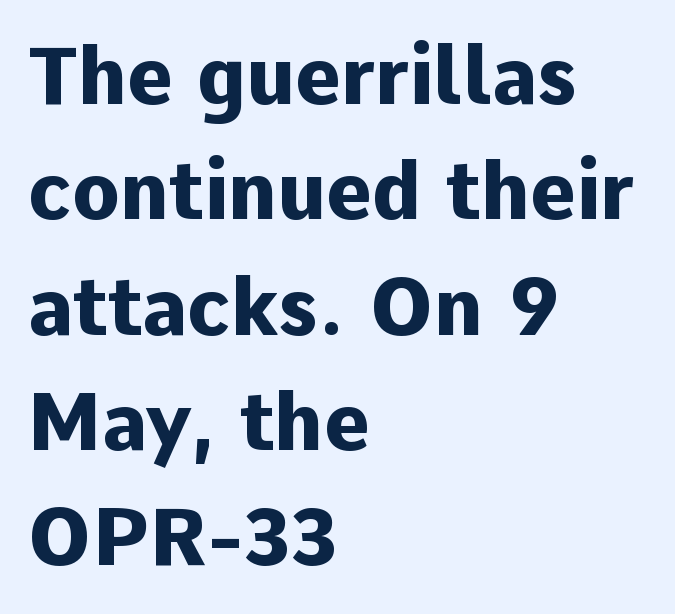
{"serif": "no", "italic": "no", "bold": "yes", "weight": "heavy", "width": "normal", "stroke_contrast": "low", "x_height": "medium", "monospaced": "no", "underline": "no", "align": "left", "line_spacing": "normal", "line_spacing_ratio": 1.46, "letter_spacing": "normal", "letter_spacing_em": 0.0, "glyph_px": 79}
